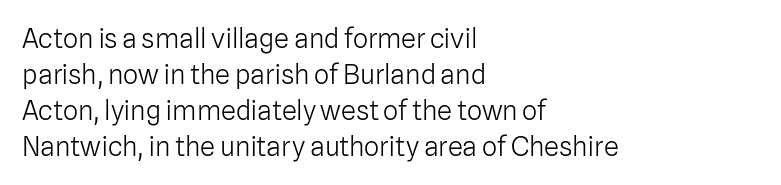
The image shows 27 px text type, upright; set left-aligned, normal line spacing (1.33x), normal letter spacing, not underlined.
